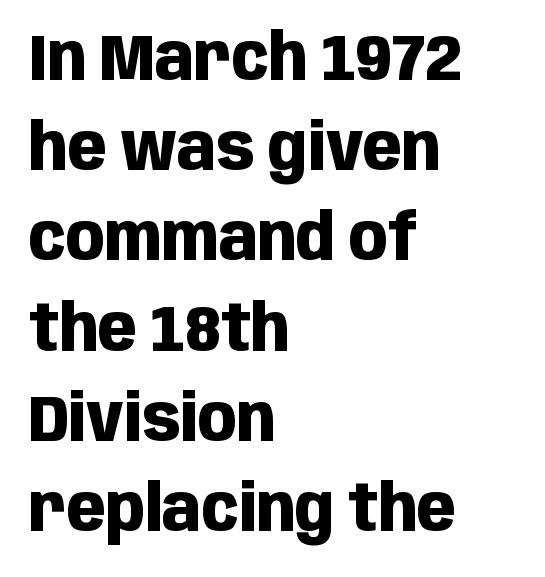
The image shows 64 px heavy, condensed sans-serif type, upright; set left-aligned, normal line spacing (1.41x), normal letter spacing, not underlined; low stroke contrast and a large x-height.
